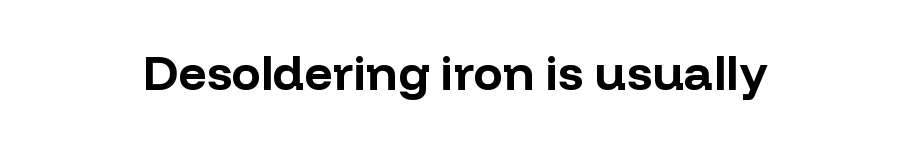
The image shows 49 px bold sans-serif type, upright; set normal letter spacing, not underlined; low stroke contrast and a medium x-height.
